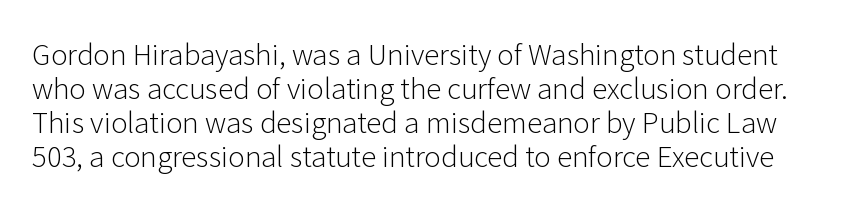
Q: Is the text bold? A: No.
Q: Is the text italic (slanted)? A: No, it is upright.
Q: Is the typeface a serif or a sans-serif typeface? A: Sans-serif.
Q: Is the text underlined? A: No.
Q: Is the spacing between letters normal or unusually wide? A: Normal.
Q: Width (condensed, normal, or wide)? A: Normal.
Q: Stroke contrast? A: Low.
Q: x-height? A: Medium.
Q: Monospaced? A: No.
